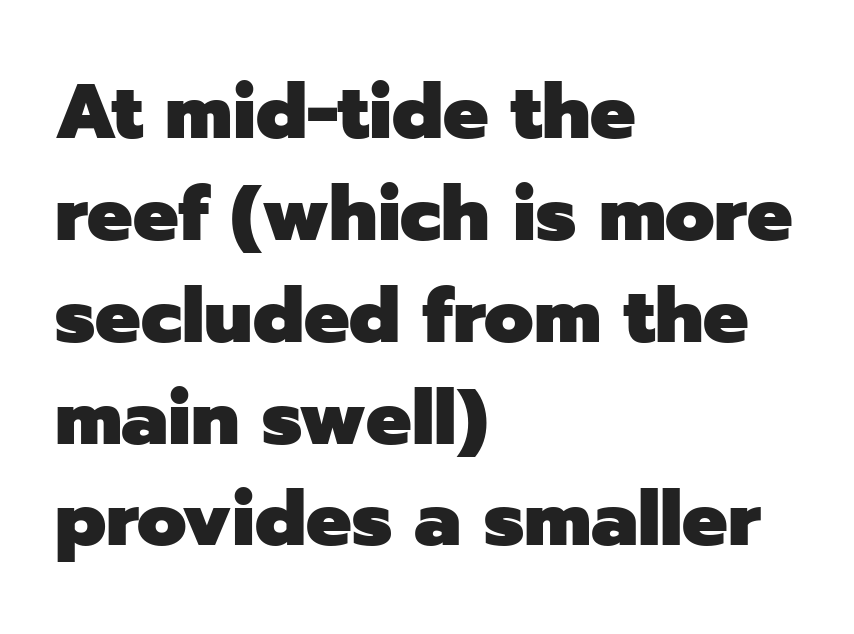
{"serif": "no", "italic": "no", "bold": "yes", "weight": "heavy", "width": "normal", "stroke_contrast": "low", "x_height": "medium", "monospaced": "no", "underline": "no", "align": "left", "line_spacing": "normal", "line_spacing_ratio": 1.34, "letter_spacing": "normal", "letter_spacing_em": 0.0, "glyph_px": 76}
